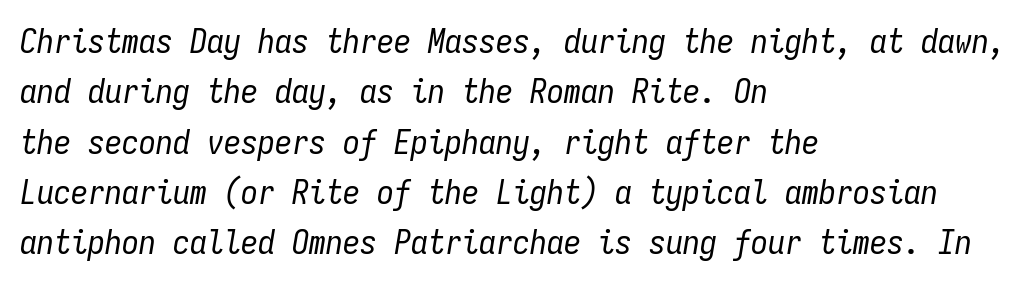
{"italic": "yes", "lean": "right", "slant_degrees": 9, "bold": "no", "weight": "regular", "width": "condensed", "stroke_contrast": "low", "x_height": "medium", "monospaced": "yes", "underline": "no", "align": "left", "line_spacing": "normal", "line_spacing_ratio": 1.48, "letter_spacing": "normal", "letter_spacing_em": 0.0, "glyph_px": 34}
